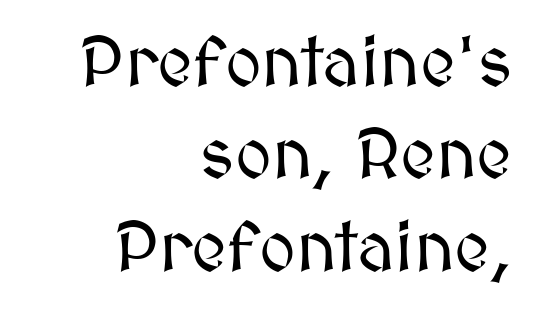
Q: Is the text italic (slanted)? A: No, it is upright.
Q: Is the text underlined? A: No.
Q: How is the paragraph aligned? A: Right-aligned.
Q: Is the spacing between letters normal or unusually wide? A: Normal.
Q: Is the spacing between lines tight, normal or loose? A: Normal.
Q: Width (condensed, normal, or wide)? A: Normal.
Q: Stroke contrast? A: Medium.
Q: x-height? A: Medium.
Q: Monospaced? A: No.
